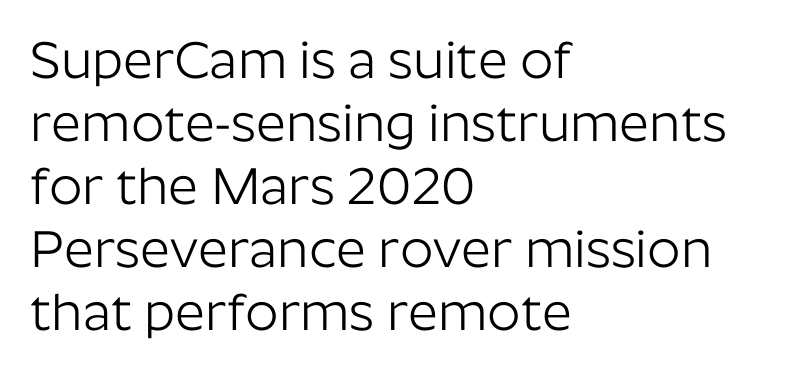
Q: Is the text bold? A: No.
Q: Is the text italic (slanted)? A: No, it is upright.
Q: Is the typeface a serif or a sans-serif typeface? A: Sans-serif.
Q: Is the text underlined? A: No.
Q: How is the paragraph aligned? A: Left-aligned.
Q: Is the spacing between letters normal or unusually wide? A: Normal.
Q: Width (condensed, normal, or wide)? A: Normal.
Q: Stroke contrast? A: Low.
Q: x-height? A: Medium.
Q: Monospaced? A: No.
